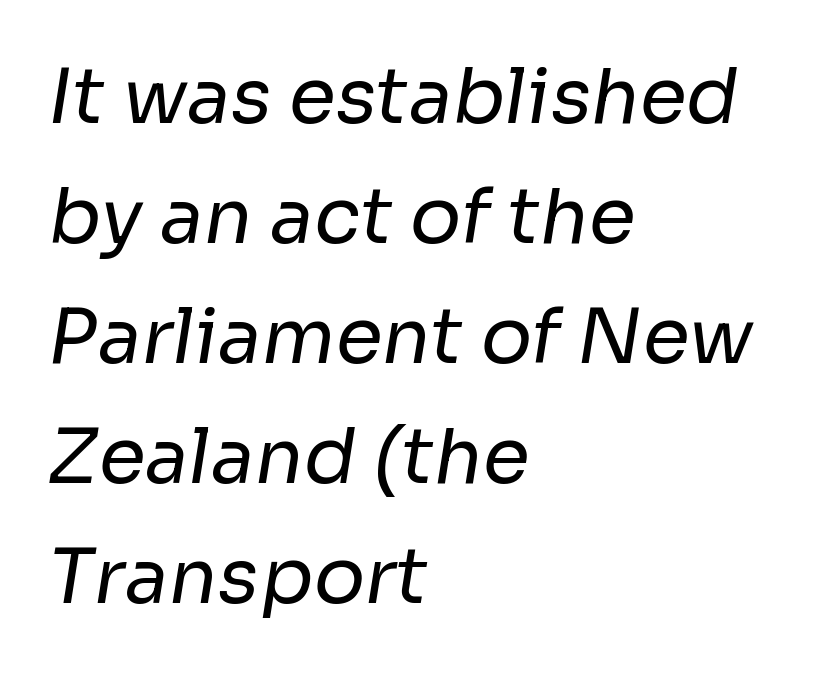
{"serif": "no", "bold": "no", "weight": "regular", "width": "normal", "stroke_contrast": "low", "x_height": "medium", "monospaced": "no", "underline": "no", "align": "left", "line_spacing": "normal", "line_spacing_ratio": 1.58, "letter_spacing": "normal", "letter_spacing_em": 0.0, "glyph_px": 76}
